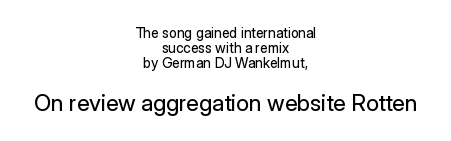
{"italic": "no", "bold": "no", "underline": "no", "align": "center", "line_spacing": "tight", "line_spacing_ratio": 1.08, "letter_spacing": "normal", "letter_spacing_em": 0.0, "larger_block": "second", "size_ratio": 1.64, "glyph_px": 23}
